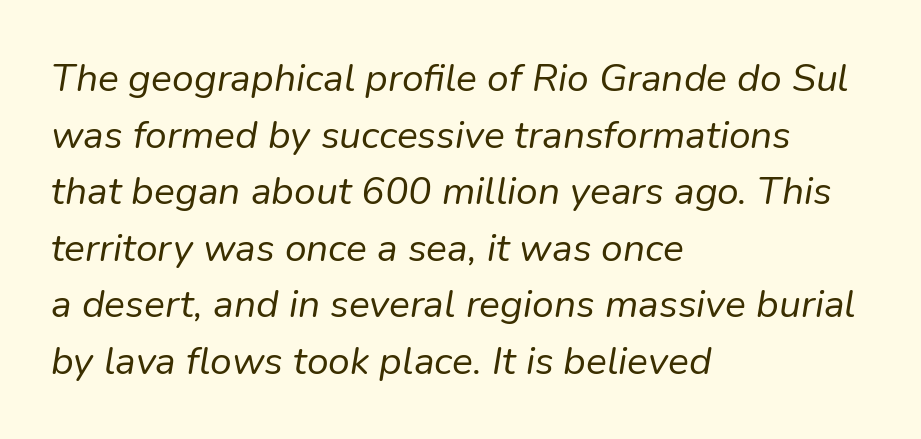
Q: Is the text bold? A: No.
Q: Is the text italic (slanted)? A: Yes, it leans right by about 9 degrees.
Q: Is the text underlined? A: No.
Q: How is the paragraph aligned? A: Left-aligned.
Q: Is the spacing between letters normal or unusually wide? A: Normal.
Q: Is the spacing between lines tight, normal or loose? A: Normal.
Q: Width (condensed, normal, or wide)? A: Normal.
Q: Stroke contrast? A: Low.
Q: x-height? A: Medium.
Q: Monospaced? A: No.
